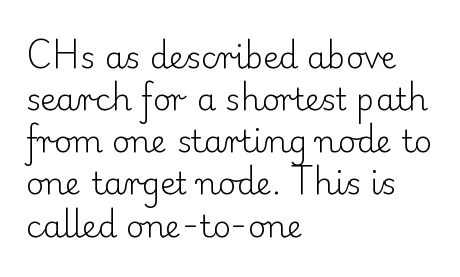
Q: Is the text bold? A: No.
Q: Is the text italic (slanted)? A: No, it is upright.
Q: Is the text underlined? A: No.
Q: How is the paragraph aligned? A: Left-aligned.
Q: Is the spacing between letters normal or unusually wide? A: Normal.
Q: Is the spacing between lines tight, normal or loose? A: Normal.
Q: Width (condensed, normal, or wide)? A: Normal.
Q: Stroke contrast? A: Low.
Q: x-height? A: Small.
Q: Monospaced? A: No.
